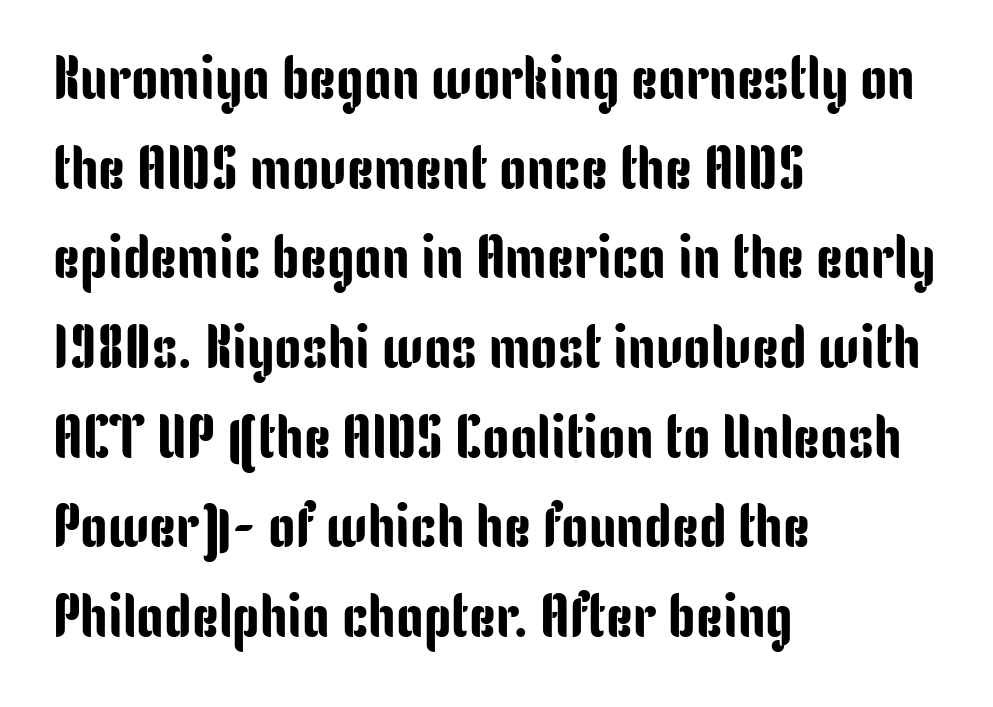
Q: Is the text italic (slanted)? A: No, it is upright.
Q: Is the typeface a serif or a sans-serif typeface? A: Sans-serif.
Q: Is the text underlined? A: No.
Q: How is the paragraph aligned? A: Left-aligned.
Q: Is the spacing between letters normal or unusually wide? A: Normal.
Q: Is the spacing between lines tight, normal or loose? A: Normal.
Q: Width (condensed, normal, or wide)? A: Condensed.
Q: Stroke contrast? A: Low.
Q: x-height? A: Medium.
Q: Monospaced? A: No.
